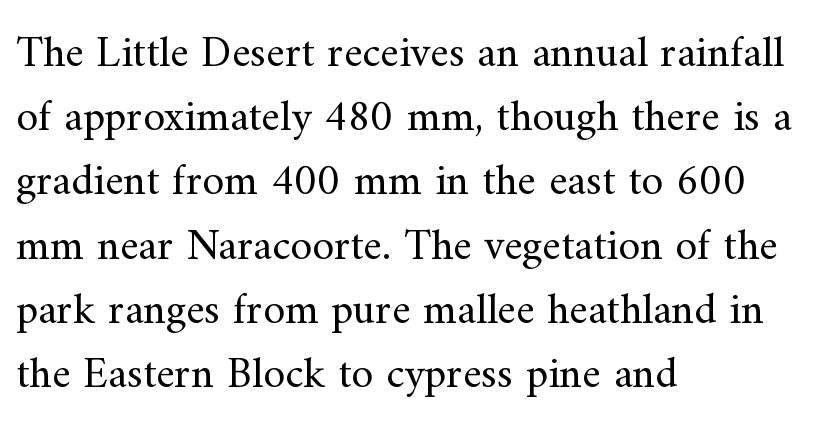
{"serif": "yes", "italic": "no", "bold": "no", "weight": "regular", "width": "normal", "stroke_contrast": "medium", "x_height": "small", "monospaced": "no", "underline": "no", "align": "left", "line_spacing": "normal", "line_spacing_ratio": 1.46, "letter_spacing": "normal", "letter_spacing_em": 0.0, "glyph_px": 44}
